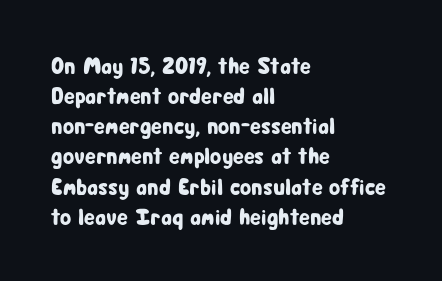
Q: Is the text italic (slanted)? A: No, it is upright.
Q: Is the text underlined? A: No.
Q: How is the paragraph aligned? A: Left-aligned.
Q: Is the spacing between letters normal or unusually wide? A: Normal.
Q: Is the spacing between lines tight, normal or loose? A: Normal.
